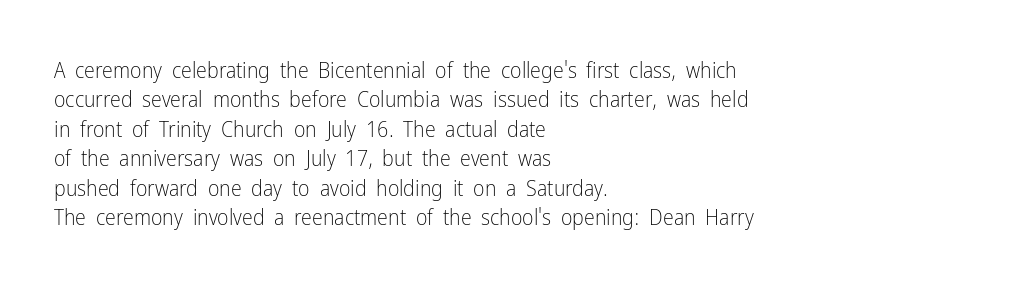
The image shows 22 px text type, upright; set left-aligned, normal line spacing (1.34x), normal letter spacing, not underlined.
